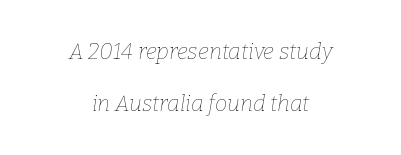
Q: Is the text bold? A: No.
Q: Is the text italic (slanted)? A: Yes, it leans right by about 9 degrees.
Q: Is the text underlined? A: No.
Q: How is the paragraph aligned? A: Centered.
Q: Is the spacing between letters normal or unusually wide? A: Normal.
Q: Is the spacing between lines tight, normal or loose? A: Loose.
